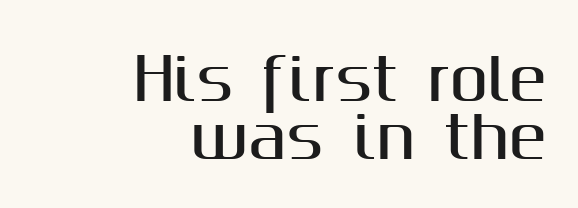
The image shows 57 px sans-serif type, upright; set right-aligned, tight line spacing (1.01x), normal letter spacing, not underlined; medium stroke contrast and a medium x-height.
